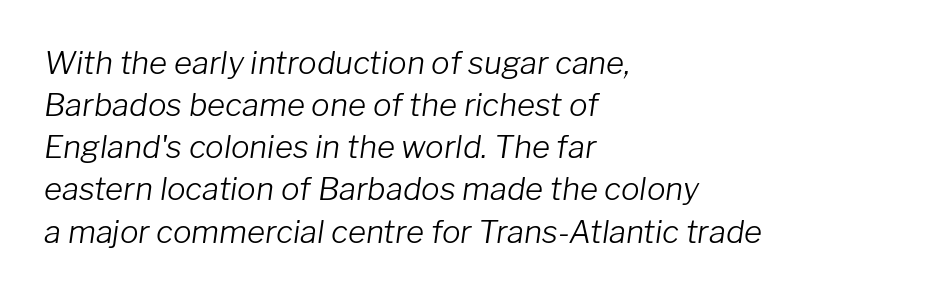
{"italic": "yes", "lean": "right", "slant_degrees": 8, "bold": "no", "weight": "light", "width": "normal", "stroke_contrast": "low", "x_height": "medium", "monospaced": "no", "underline": "no", "align": "left", "line_spacing": "normal", "line_spacing_ratio": 1.36, "letter_spacing": "normal", "letter_spacing_em": 0.0, "glyph_px": 31}
